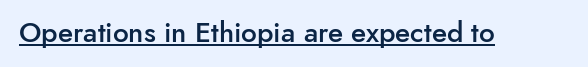
Q: Is the text bold? A: Semi-bold.
Q: Is the text italic (slanted)? A: No, it is upright.
Q: Is the typeface a serif or a sans-serif typeface? A: Sans-serif.
Q: Is the text underlined? A: Yes.
Q: Is the spacing between letters normal or unusually wide? A: Normal.
Q: Width (condensed, normal, or wide)? A: Normal.
Q: Stroke contrast? A: Low.
Q: x-height? A: Small.
Q: Monospaced? A: No.
